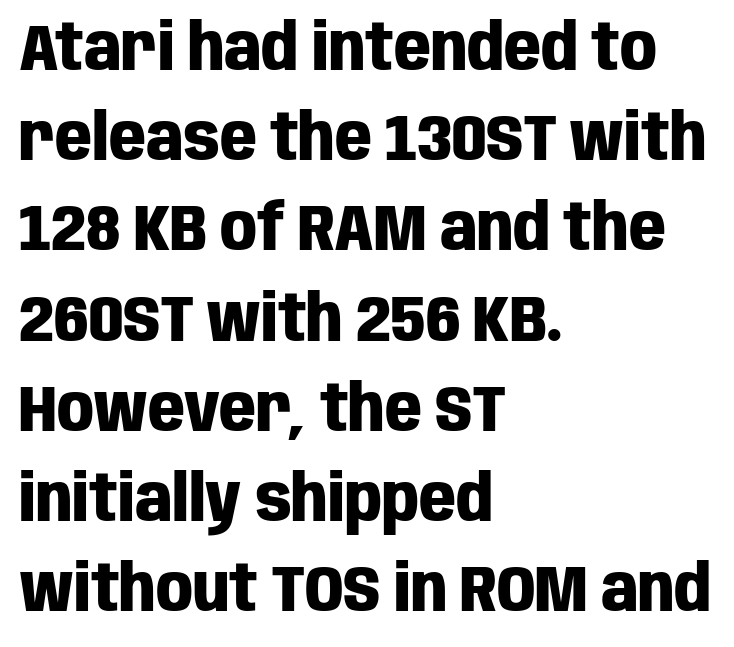
Q: Is the text bold? A: Yes.
Q: Is the text italic (slanted)? A: No, it is upright.
Q: Is the typeface a serif or a sans-serif typeface? A: Sans-serif.
Q: Is the text underlined? A: No.
Q: How is the paragraph aligned? A: Left-aligned.
Q: Is the spacing between letters normal or unusually wide? A: Normal.
Q: Is the spacing between lines tight, normal or loose? A: Normal.
Q: Width (condensed, normal, or wide)? A: Condensed.
Q: Stroke contrast? A: Low.
Q: x-height? A: Large.
Q: Monospaced? A: No.
